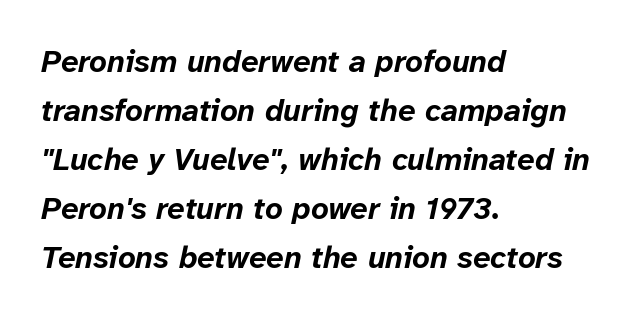
{"italic": "yes", "lean": "right", "slant_degrees": 12, "bold": "yes", "weight": "bold", "width": "normal", "stroke_contrast": "low", "x_height": "medium", "monospaced": "no", "underline": "no", "align": "left", "line_spacing": "normal", "line_spacing_ratio": 1.58, "letter_spacing": "normal", "letter_spacing_em": 0.0, "glyph_px": 31}
